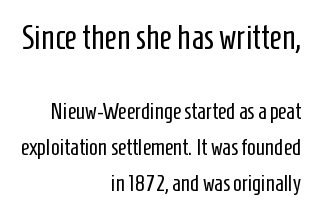
Summary of weight: not heavy and not bold. The designer went with a sans here, leaving each stem footless. The gap between lines stays unmarked. Varying glyph widths throughout — classic text-font behaviour. Quick note: not italic, upright. Characters follow at the spacing the type designer built in.
